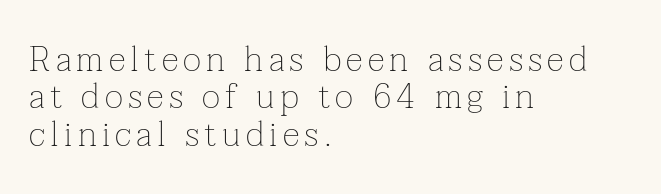
{"serif": "yes", "italic": "no", "bold": "no", "weight": "thin", "width": "normal", "stroke_contrast": "low", "x_height": "medium", "monospaced": "no", "underline": "no", "align": "left", "line_spacing": "tight", "line_spacing_ratio": 1.07, "glyph_px": 35}
